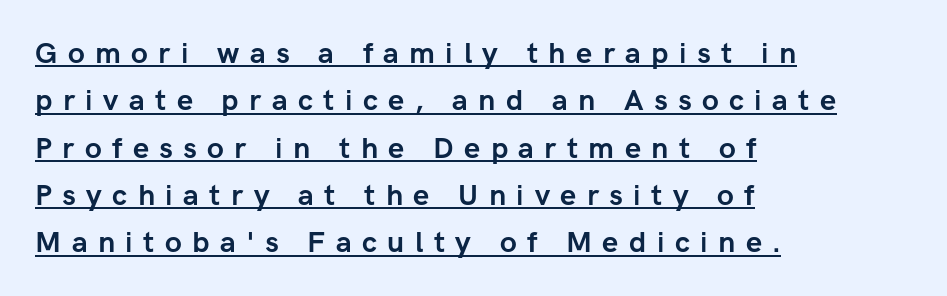
Somebody hit Ctrl+U on this one — the words are underlined. The letters carry no serifs — their stems end cleanly without finishing strokes. The letters advance in unequal steps, a hallmark of proportional type. Ascenders rise straight up at ninety degrees. If you measured baseline to baseline, you'd find a middling distance.
